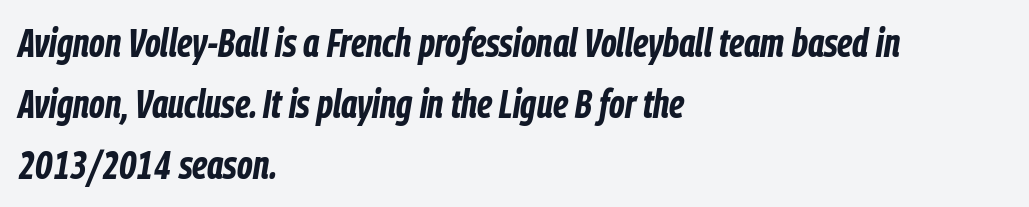
Q: Is the text bold? A: Yes.
Q: Is the text italic (slanted)? A: Yes, it leans right by about 9 degrees.
Q: Is the text underlined? A: No.
Q: How is the paragraph aligned? A: Left-aligned.
Q: Is the spacing between letters normal or unusually wide? A: Normal.
Q: Is the spacing between lines tight, normal or loose? A: Normal.
Q: Width (condensed, normal, or wide)? A: Condensed.
Q: Stroke contrast? A: Low.
Q: x-height? A: Medium.
Q: Monospaced? A: No.
